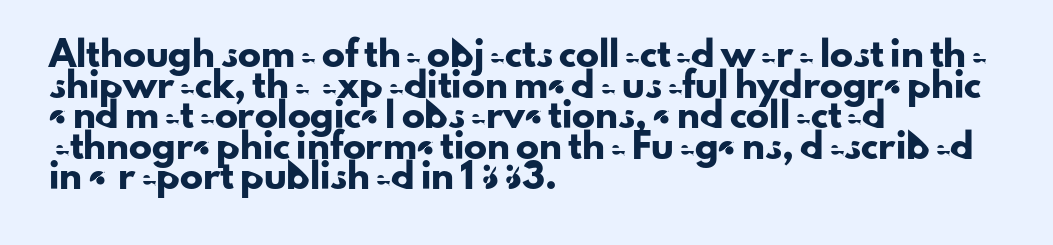
A typesetter would call this leading conventional body-copy spacing. No italicization has been applied; the sample stays upright. Tracking value appears to be zero — textbook default spacing. Short and long lines alike share a common starting point at left. Decoration check: the copy has no underline.
